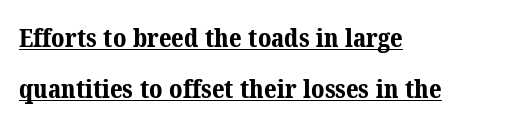
{"bold": "yes", "underline": "yes", "align": "left", "line_spacing": "loose", "line_spacing_ratio": 1.97, "letter_spacing": "normal", "letter_spacing_em": 0.0, "glyph_px": 26}
